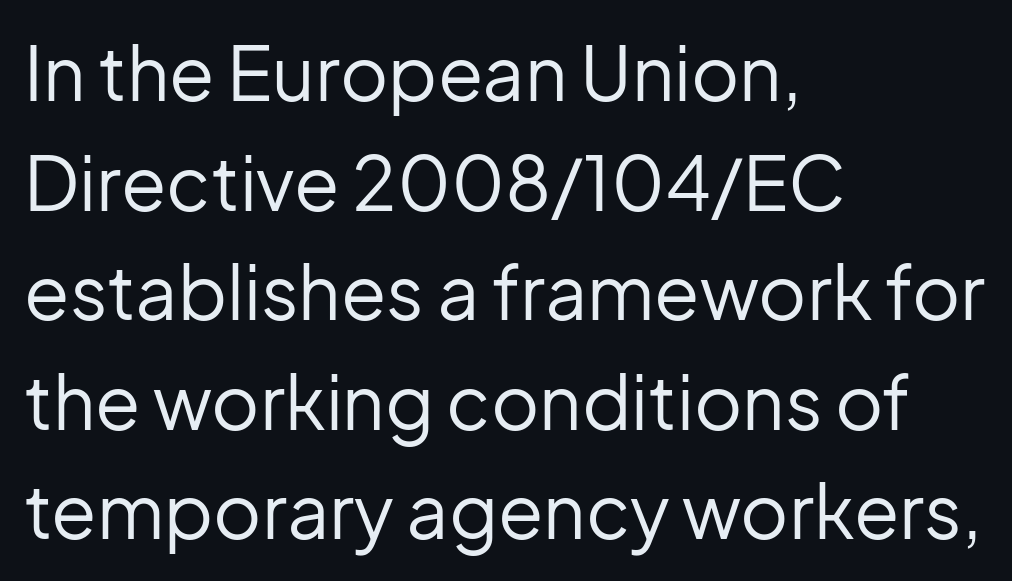
The specimen reads as upright at a glance. Does the leading feel generous? No, just average. Is the block centered? No — it sits flush against the left margin. Vertical stems look standard width or narrower in stroke.
